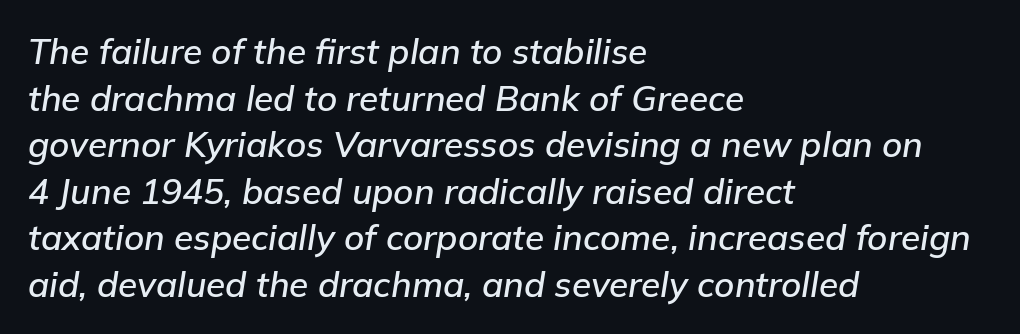
{"italic": "yes", "lean": "right", "slant_degrees": 9, "width": "normal", "stroke_contrast": "low", "x_height": "medium", "monospaced": "no", "underline": "no", "align": "left", "line_spacing": "normal", "line_spacing_ratio": 1.33, "letter_spacing": "normal", "letter_spacing_em": 0.0, "glyph_px": 35}
